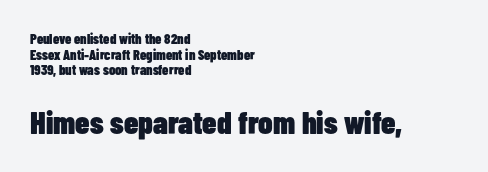
{"serif": "no", "italic": "no", "bold": "yes", "weight": "heavy", "width": "condensed", "stroke_contrast": "low", "x_height": "medium", "monospaced": "no", "underline": "no", "align": "left", "line_spacing": "tight", "line_spacing_ratio": 1.11, "letter_spacing": "normal", "letter_spacing_em": 0.0, "larger_block": "second", "size_ratio": 2.29, "glyph_px": 32}
